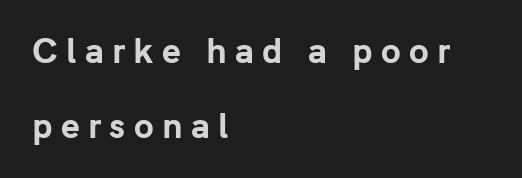
The image shows 32 px bold sans-serif type, upright; set left-aligned, loose line spacing (2.34x), unusually wide letter spacing (+0.26 em), not underlined; low stroke contrast and a medium x-height.
